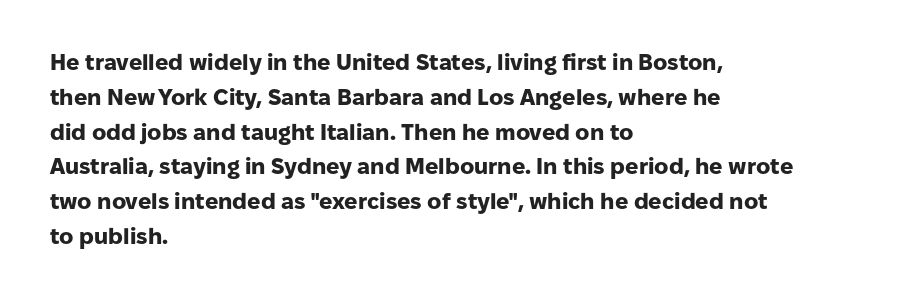
One-word summary of the alignment: left. Characters remain perfectly vertical along every line. Words float on clear page, feet unadorned. Look at the tracking — it's just the regular setting, nothing added.
